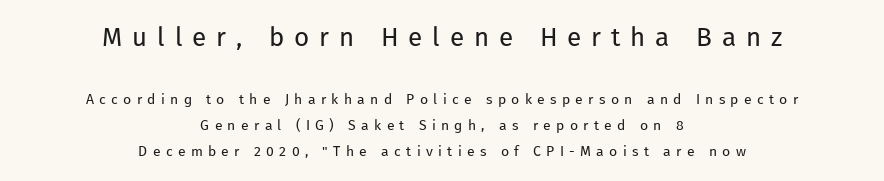
Q: Is the text bold? A: No.
Q: Is the text italic (slanted)? A: No, it is upright.
Q: Is the text underlined? A: No.
Q: How is the paragraph aligned? A: Centered.
Q: Is the spacing between letters normal or unusually wide? A: Unusually wide.
Q: Which block of text is set in a larger size, the first (top) or the second (bottom)? A: The first (top) one.
